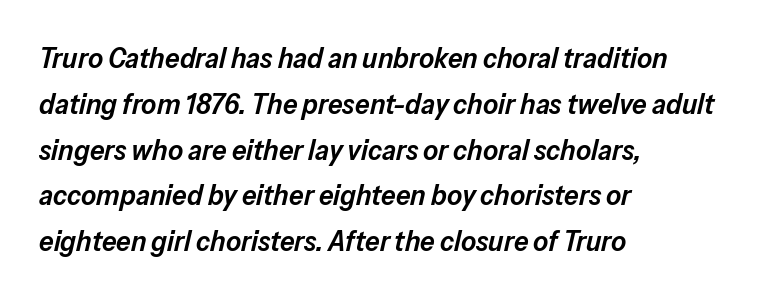
How would I describe the line gaps? Plain and ordinary. Quick note: italic. Leftover space on each line is placed entirely after the last word. Do the characters align in a grid? No, the font is proportional.
